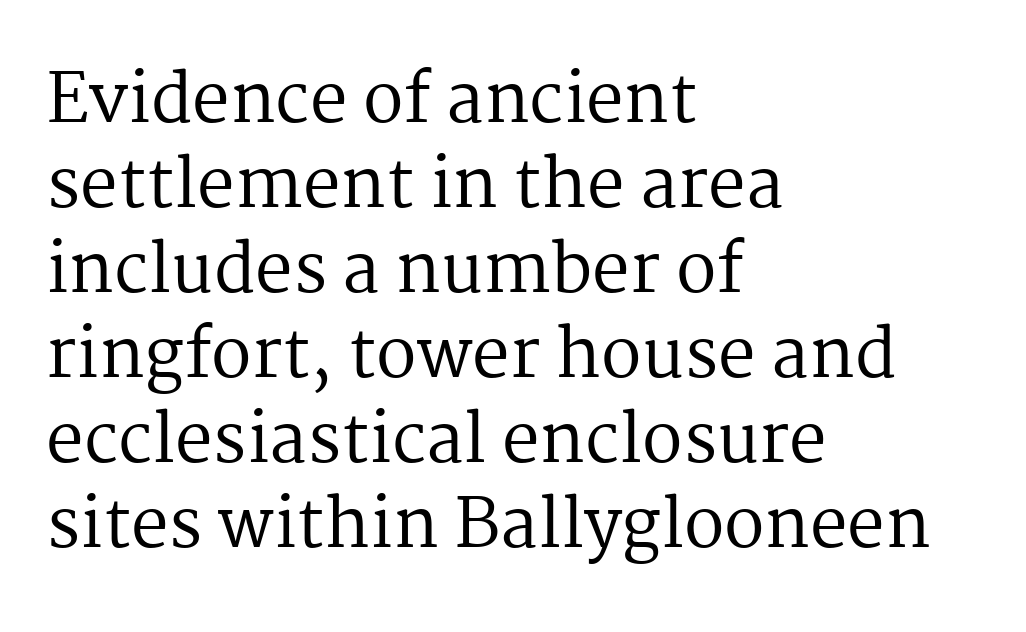
The image shows 67 px regular-weight serif type, upright; set left-aligned, normal line spacing (1.27x), normal letter spacing, not underlined; medium stroke contrast and a medium x-height.
